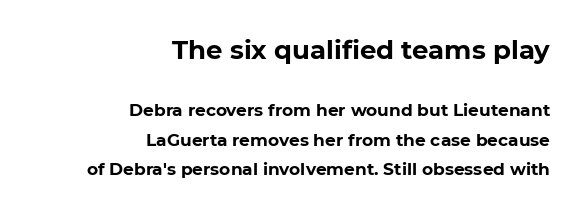
Q: Is the text bold? A: Yes.
Q: Is the text italic (slanted)? A: No, it is upright.
Q: Is the text underlined? A: No.
Q: How is the paragraph aligned? A: Right-aligned.
Q: Is the spacing between letters normal or unusually wide? A: Normal.
Q: Which block of text is set in a larger size, the first (top) or the second (bottom)? A: The first (top) one.
